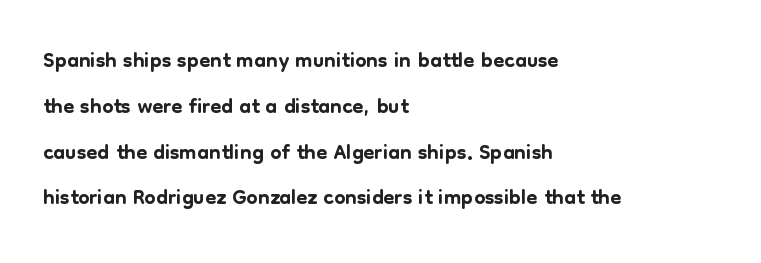
One-word summary of the alignment: left. The gap between lines stays unmarked. These lines are rendered in a variable-pitch font. Nope, not italic — everything's standing straight.
